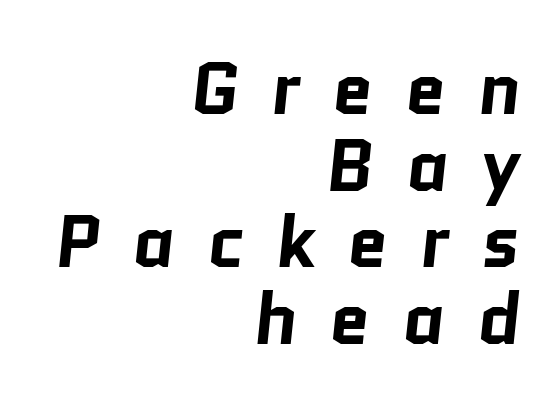
You could not count columns in this text — the font is proportionally spaced. Visually the block forms a straight wall on the right and a jagged coastline on the left. The space beneath each line is pristine and unruled. Quick note: interline space is minimal.
